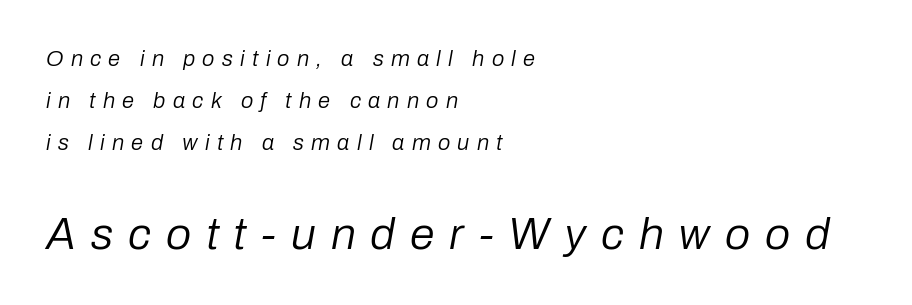
The face used here is rendered with a markedly widened letterfit. One glance says open: line gaps are wider than usual. Check the space under the baseline: it is left empty. You could not count columns in this text — the font is proportionally spaced.
